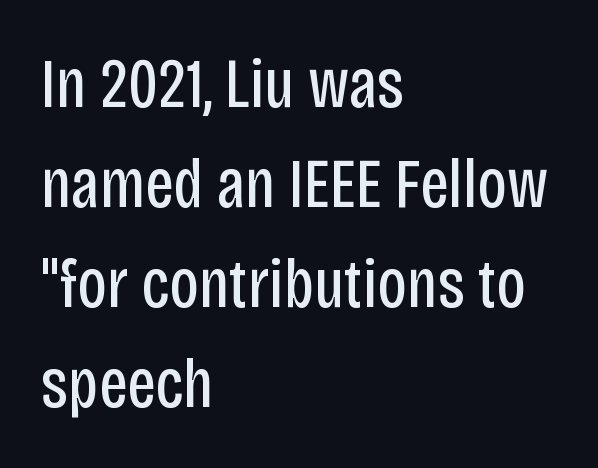
The image shows 70 px regular-weight, condensed sans-serif type, upright; set left-aligned, normal line spacing (1.43x), normal letter spacing, not underlined; low stroke contrast and a large x-height.
